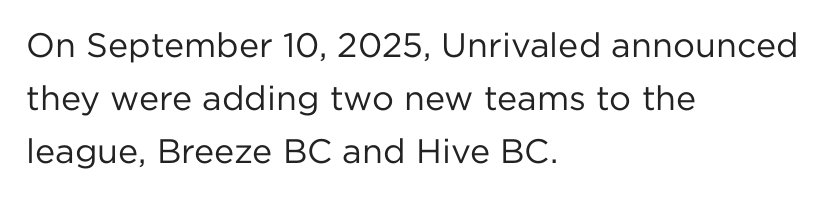
The image shows 34 px regular-weight sans-serif type, upright; set left-aligned, normal line spacing (1.56x), normal letter spacing, not underlined; low stroke contrast and a medium x-height.
